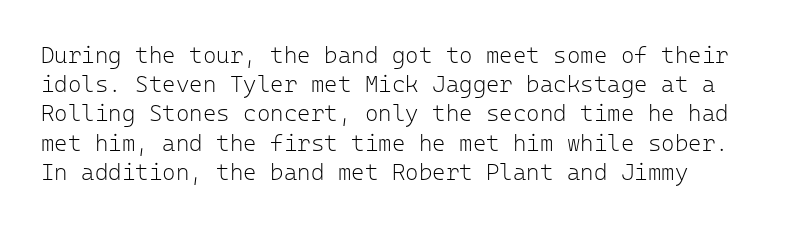
Type without underlining. What stands out about the letter spacing? Nothing — it is the standard amount. The lines sit at an ordinary, default distance from one another. No letter is thick-stroked: the sample isn't bold. A roman cut, with each character standing at attention.
